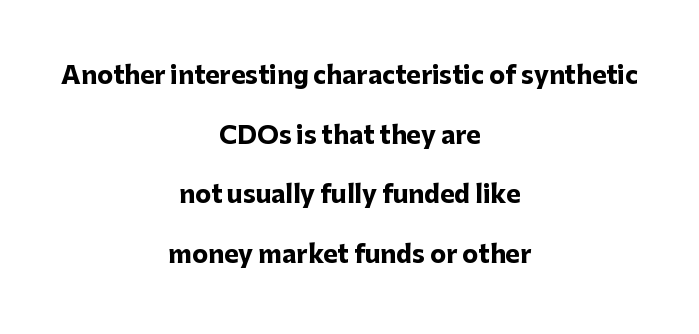
Q: Is the text bold? A: Yes.
Q: Is the text italic (slanted)? A: No, it is upright.
Q: Is the text underlined? A: No.
Q: How is the paragraph aligned? A: Centered.
Q: Is the spacing between letters normal or unusually wide? A: Normal.
Q: Is the spacing between lines tight, normal or loose? A: Loose.
